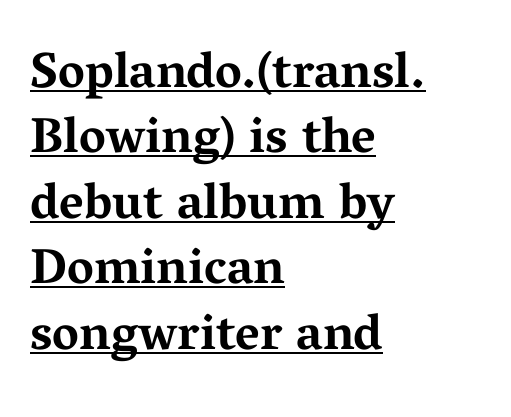
The image shows 50 px bold, wide serif type, upright; set left-aligned, normal line spacing (1.31x), normal letter spacing, underlined; medium stroke contrast and a medium x-height.
